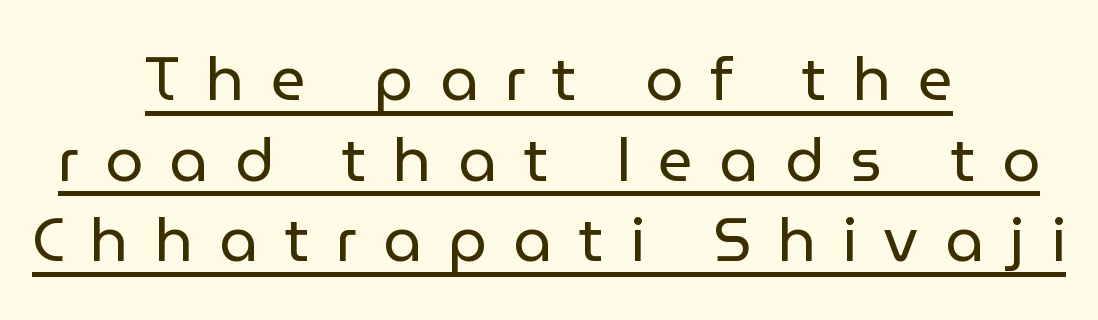
The image shows 61 px regular-weight sans-serif type, upright; set centered, normal line spacing (1.32x), unusually wide letter spacing (+0.43 em), underlined; low stroke contrast and a medium x-height.
